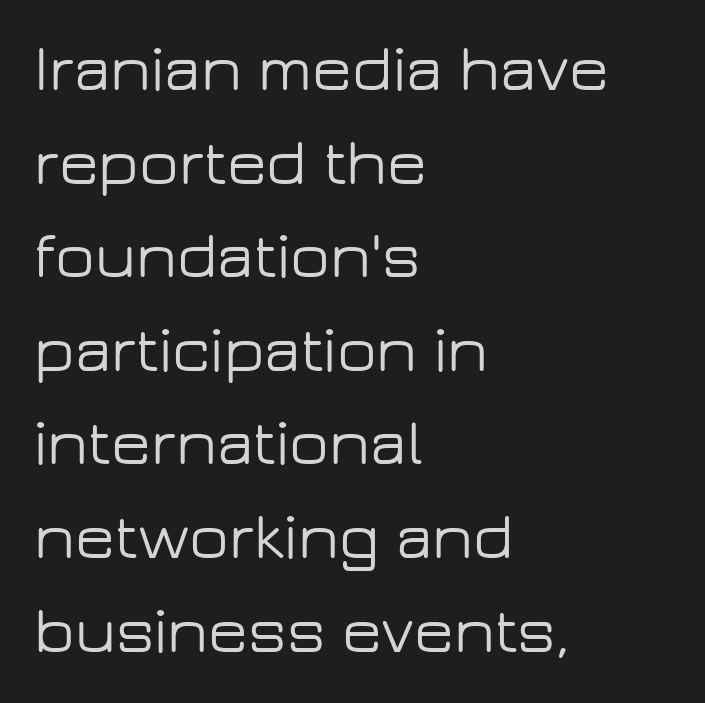
Q: Is the text italic (slanted)? A: No, it is upright.
Q: Is the typeface a serif or a sans-serif typeface? A: Sans-serif.
Q: Is the text underlined? A: No.
Q: How is the paragraph aligned? A: Left-aligned.
Q: Is the spacing between letters normal or unusually wide? A: Normal.
Q: Is the spacing between lines tight, normal or loose? A: Normal.
Q: Width (condensed, normal, or wide)? A: Wide.
Q: Stroke contrast? A: Low.
Q: x-height? A: Medium.
Q: Monospaced? A: No.
